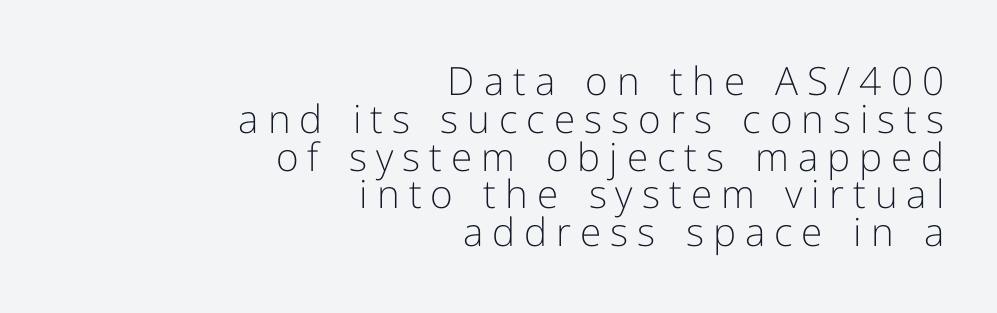
The baseline area is clear. Right-aligned paragraph, ragged on the left. Between one letter and the next there's a generous, obvious gap. The letters look calm and open, with moderate or lighter stems. The font's upright variant was chosen for this text. Cramped leading.
